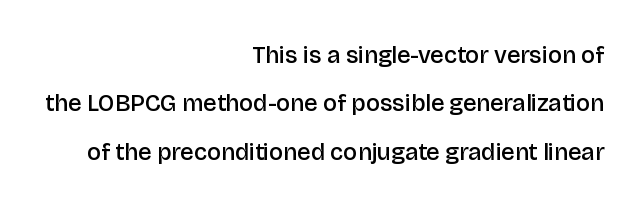
Q: Is the text bold? A: Semi-bold.
Q: Is the text italic (slanted)? A: No, it is upright.
Q: Is the text underlined? A: No.
Q: How is the paragraph aligned? A: Right-aligned.
Q: Is the spacing between letters normal or unusually wide? A: Normal.
Q: Is the spacing between lines tight, normal or loose? A: Loose.
